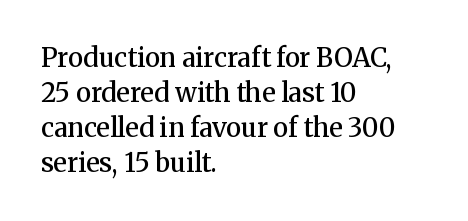
The image shows 26 px text type, upright; set left-aligned, normal line spacing (1.34x), normal letter spacing, not underlined.
